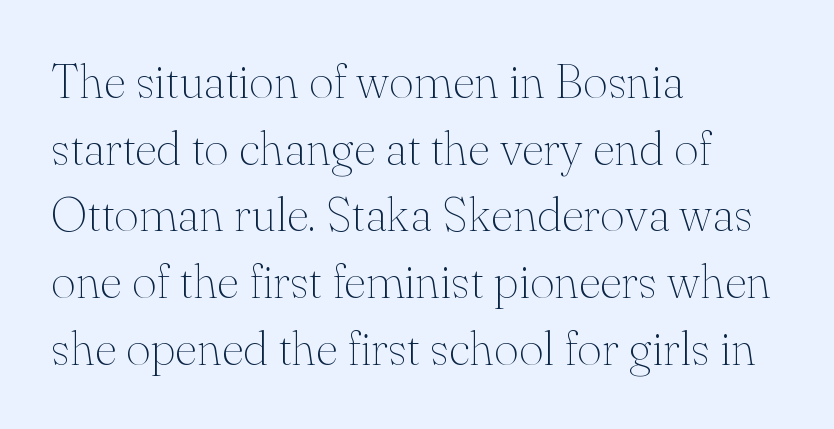
The image shows 48 px thin serif type, upright; set left-aligned, normal line spacing (1.39x), normal letter spacing, not underlined; medium stroke contrast and a small x-height.
